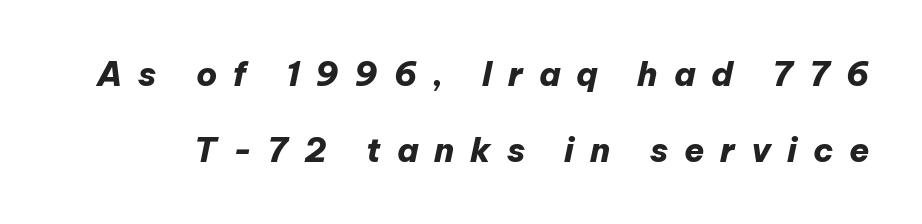
Q: Is the text bold? A: Yes.
Q: Is the text italic (slanted)? A: Yes, it leans right by about 12 degrees.
Q: Is the text underlined? A: No.
Q: Is the spacing between letters normal or unusually wide? A: Unusually wide.
Q: Is the spacing between lines tight, normal or loose? A: Loose.
Q: Width (condensed, normal, or wide)? A: Normal.
Q: Stroke contrast? A: Low.
Q: x-height? A: Medium.
Q: Monospaced? A: No.
